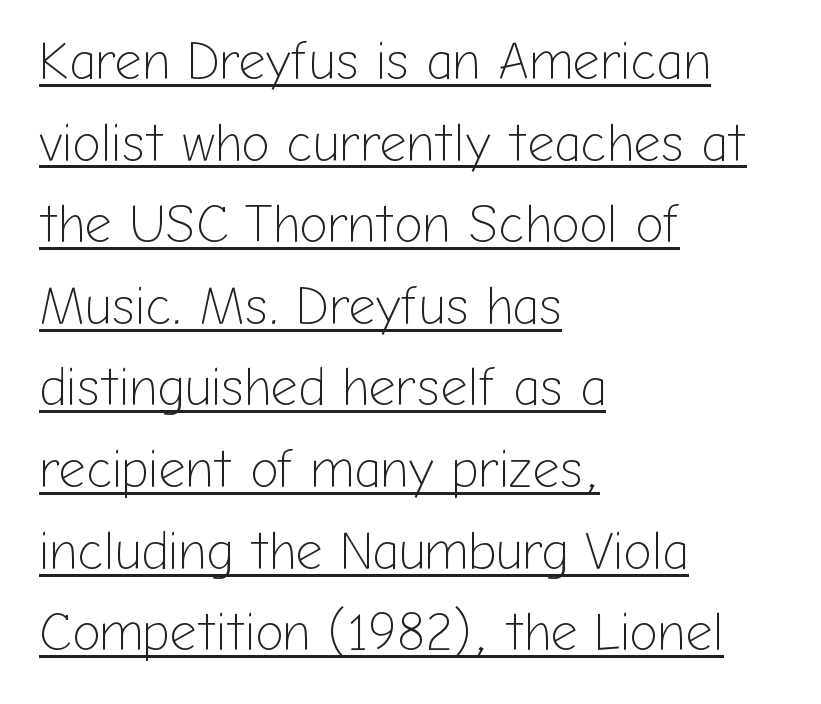
The words here are underlined. Bold? No — there's no thickening of the strokes. Compared with typical body copy, the letter spacing here is the same. You could not count columns in this text — the font is proportionally spaced. Is the block centered? No — it sits flush against the left margin. Unlike italic type, these characters show no tilt at all.
